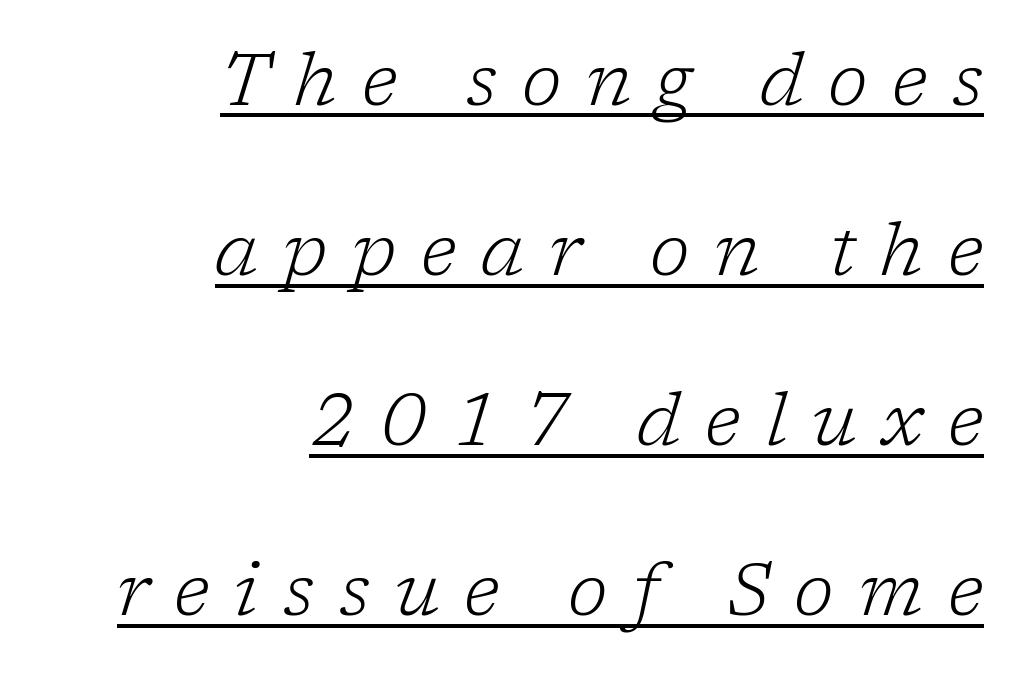
Q: Is the text bold? A: No.
Q: Is the text italic (slanted)? A: Yes, it leans right by about 17 degrees.
Q: Is the typeface a serif or a sans-serif typeface? A: Serif.
Q: Is the text underlined? A: Yes.
Q: How is the paragraph aligned? A: Right-aligned.
Q: Is the spacing between letters normal or unusually wide? A: Unusually wide.
Q: Is the spacing between lines tight, normal or loose? A: Loose.
Q: Width (condensed, normal, or wide)? A: Normal.
Q: Stroke contrast? A: Low.
Q: x-height? A: Medium.
Q: Monospaced? A: No.
